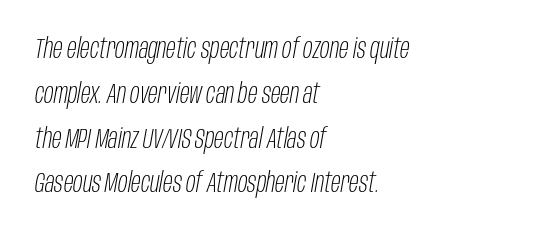
{"italic": "yes", "lean": "right", "slant_degrees": 10, "bold": "no", "weight": "light", "width": "condensed", "stroke_contrast": "low", "x_height": "large", "monospaced": "no", "underline": "no", "align": "left", "line_spacing": "normal", "line_spacing_ratio": 1.6, "letter_spacing": "normal", "letter_spacing_em": 0.0, "glyph_px": 28}
